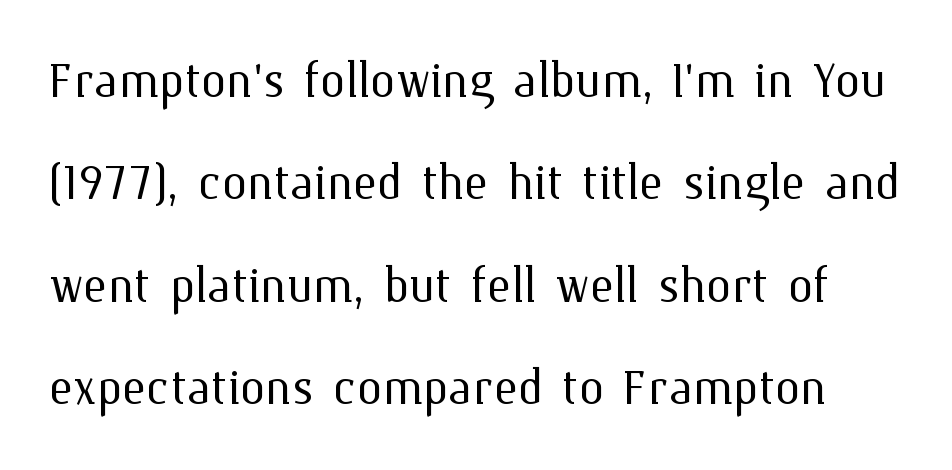
No chunkiness to these letters — they're not bold. A clean baseline with only descenders dipping below it. Vertical strokes here are truly vertical. Regular leading. The letters advance in unequal steps, a hallmark of proportional type.
